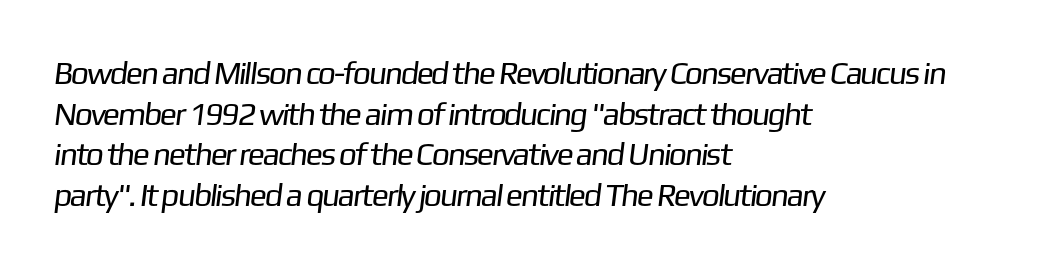
Q: Is the text bold? A: No.
Q: Is the typeface a serif or a sans-serif typeface? A: Sans-serif.
Q: Is the text underlined? A: No.
Q: How is the paragraph aligned? A: Left-aligned.
Q: Is the spacing between letters normal or unusually wide? A: Normal.
Q: Is the spacing between lines tight, normal or loose? A: Normal.
Q: Width (condensed, normal, or wide)? A: Normal.
Q: Stroke contrast? A: Low.
Q: x-height? A: Medium.
Q: Monospaced? A: No.
